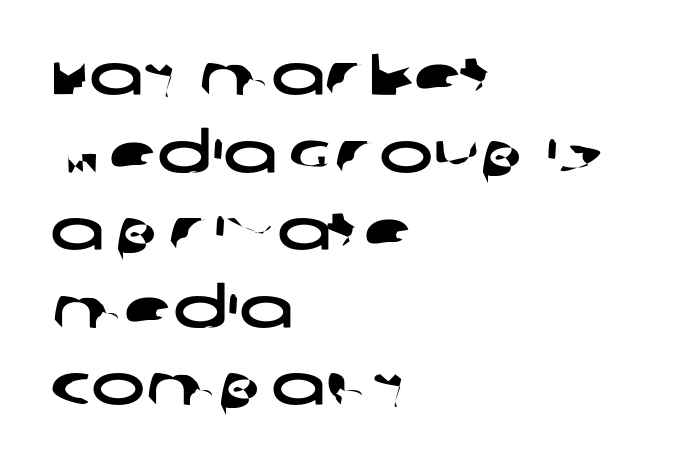
Q: Is the typeface a serif or a sans-serif typeface? A: Sans-serif.
Q: Is the text underlined? A: No.
Q: How is the paragraph aligned? A: Left-aligned.
Q: Is the spacing between letters normal or unusually wide? A: Normal.
Q: Is the spacing between lines tight, normal or loose? A: Normal.
Q: Width (condensed, normal, or wide)? A: Wide.
Q: Stroke contrast? A: Low.
Q: x-height? A: Large.
Q: Monospaced? A: No.
